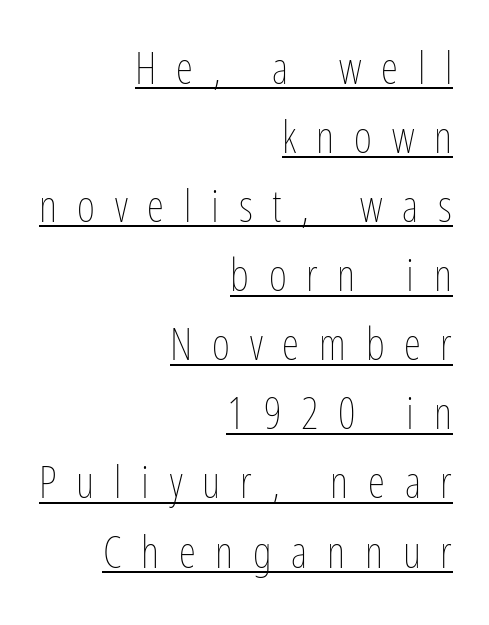
{"italic": "no", "bold": "no", "weight": "thin", "width": "condensed", "stroke_contrast": "low", "x_height": "medium", "monospaced": "no", "underline": "yes", "align": "right", "line_spacing": "normal", "line_spacing_ratio": 1.57, "letter_spacing": "wide", "letter_spacing_em": 0.45, "glyph_px": 44}
